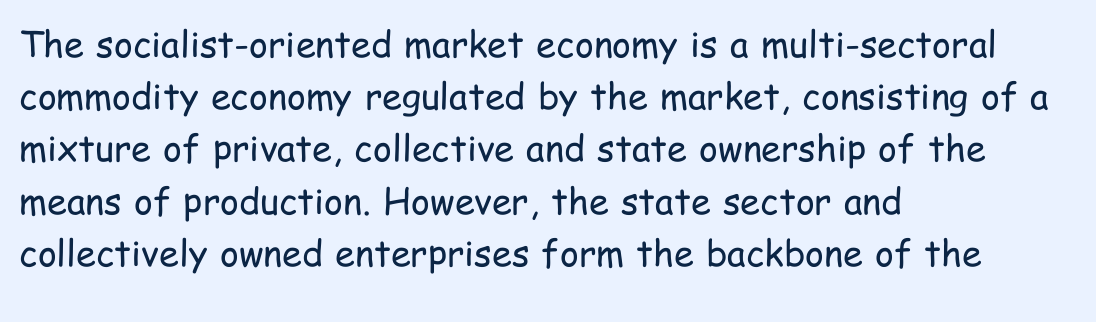
{"serif": "no", "italic": "no", "bold": "no", "weight": "regular", "width": "condensed", "stroke_contrast": "low", "x_height": "medium", "monospaced": "no", "underline": "no", "align": "left", "line_spacing": "normal", "line_spacing_ratio": 1.45, "letter_spacing": "normal", "letter_spacing_em": 0.0, "glyph_px": 36}
